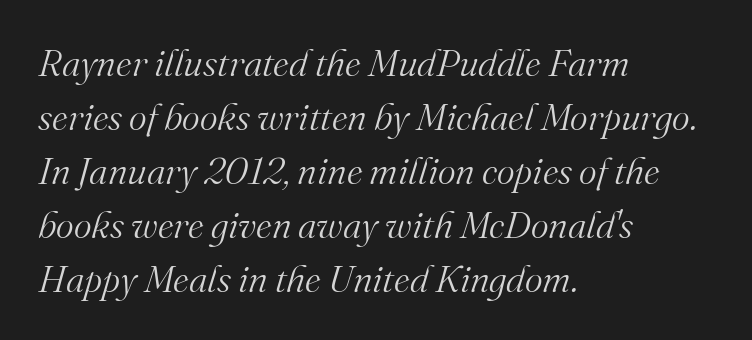
What's the leading like? Ordinary, nothing unusual. Stems and bowls with no extra thickness — not bold. The typography opts for an oblique posture over an upright one. The designer went with a serif here, giving each stem small feet. Looks like regular typesetting: each glyph gets only the width it needs.
